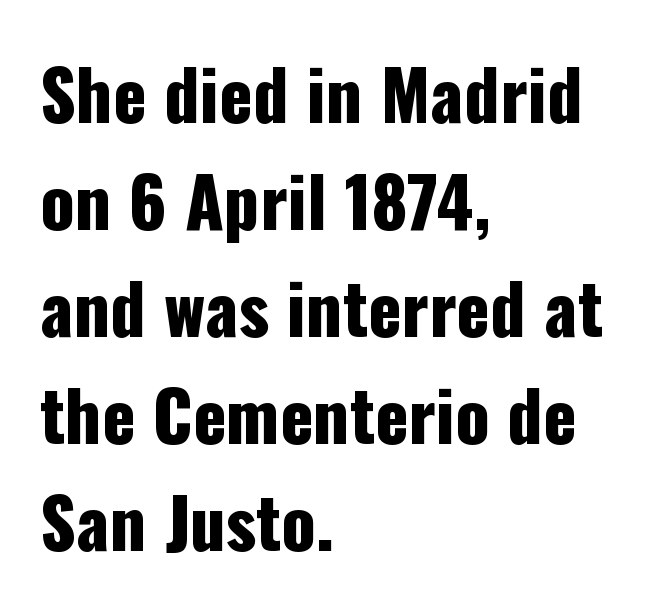
No feet cap the strokes, marking this as sans-serif type. Does extra space separate the letters? No, they use regular spacing. All the whitespace from short lines collects on the right. Regarding leading, the lines here are spaced in the standard way. These lines were composed using upright roman letters. These lines are rendered in a variable-pitch font.
